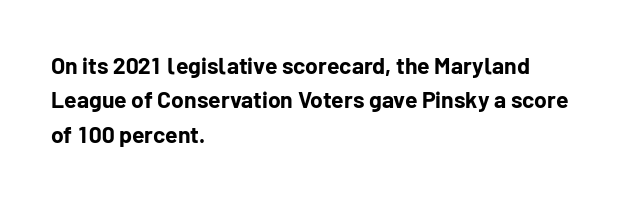
{"italic": "no", "bold": "yes", "underline": "no", "align": "left", "line_spacing": "normal", "line_spacing_ratio": 1.49, "letter_spacing": "normal", "letter_spacing_em": 0.0, "glyph_px": 23}
